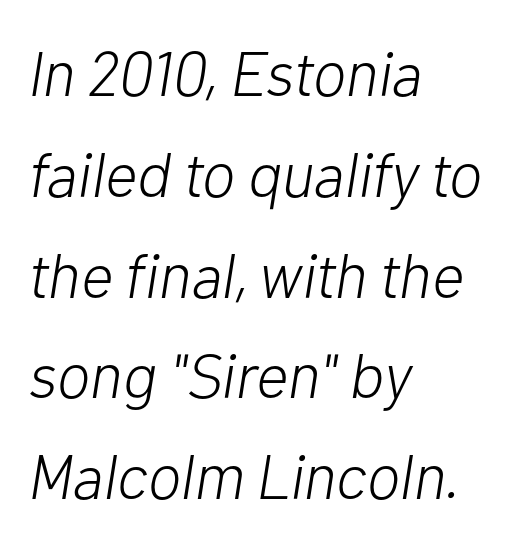
{"italic": "yes", "lean": "right", "slant_degrees": 10, "bold": "no", "weight": "light", "width": "normal", "stroke_contrast": "low", "x_height": "medium", "monospaced": "no", "underline": "no", "align": "left", "line_spacing": "normal", "line_spacing_ratio": 1.6, "letter_spacing": "normal", "letter_spacing_em": 0.0, "glyph_px": 63}
